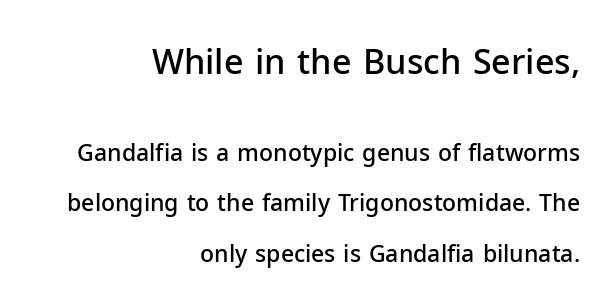
Quick note: interline space is abundant. Firm but not heavy-handed strokes: this text is semibold. Nothing sits at the stroke ends, so this counts as sans-serif. Nothing unusual about the tracking: characters are spaced as the font intends. A bare baseline throughout the passage. Looks like regular typesetting: each glyph gets only the width it needs.
